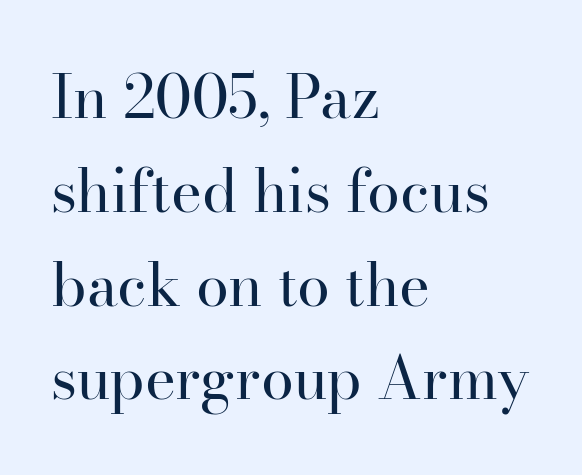
Q: Is the text bold? A: No.
Q: Is the text italic (slanted)? A: No, it is upright.
Q: Is the typeface a serif or a sans-serif typeface? A: Serif.
Q: Is the text underlined? A: No.
Q: How is the paragraph aligned? A: Left-aligned.
Q: Is the spacing between letters normal or unusually wide? A: Normal.
Q: Is the spacing between lines tight, normal or loose? A: Normal.
Q: Width (condensed, normal, or wide)? A: Normal.
Q: Stroke contrast? A: High.
Q: x-height? A: Small.
Q: Monospaced? A: No.
